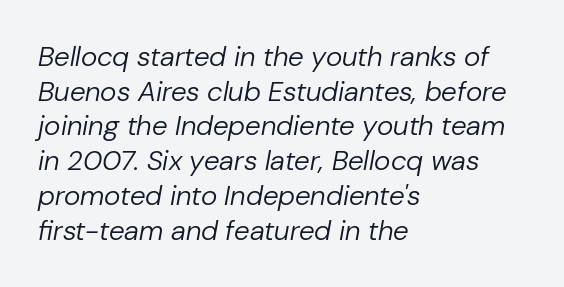
Q: Is the text bold? A: No.
Q: Is the text italic (slanted)? A: Yes, it leans right by about 10 degrees.
Q: Is the text underlined? A: No.
Q: How is the paragraph aligned? A: Left-aligned.
Q: Is the spacing between letters normal or unusually wide? A: Normal.
Q: Width (condensed, normal, or wide)? A: Normal.
Q: Stroke contrast? A: Low.
Q: x-height? A: Medium.
Q: Monospaced? A: No.
